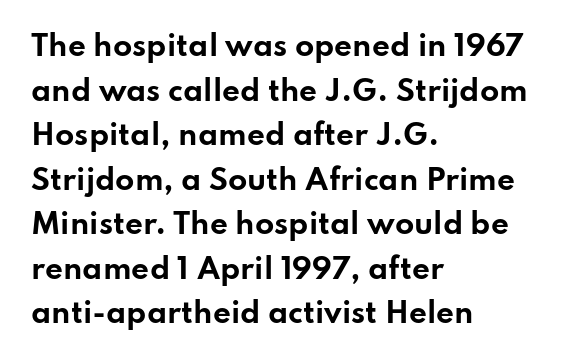
{"serif": "no", "italic": "no", "bold": "yes", "weight": "bold", "width": "wide", "stroke_contrast": "low", "x_height": "small", "monospaced": "no", "underline": "no", "align": "left", "line_spacing": "normal", "line_spacing_ratio": 1.59, "letter_spacing": "normal", "letter_spacing_em": 0.0, "glyph_px": 28}
